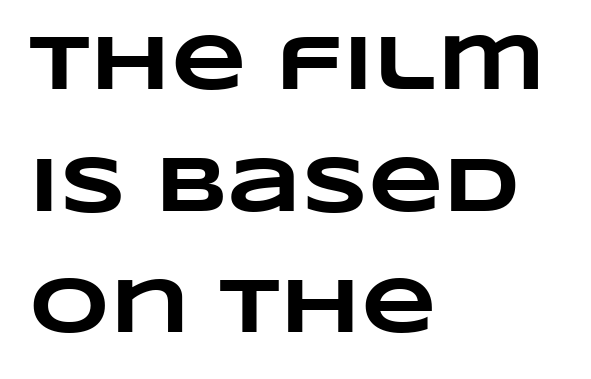
{"bold": "yes", "weight": "heavy", "width": "wide", "stroke_contrast": "low", "x_height": "large", "monospaced": "no", "underline": "no", "align": "left", "line_spacing": "normal", "line_spacing_ratio": 1.56, "letter_spacing": "normal", "letter_spacing_em": 0.0, "glyph_px": 78}
